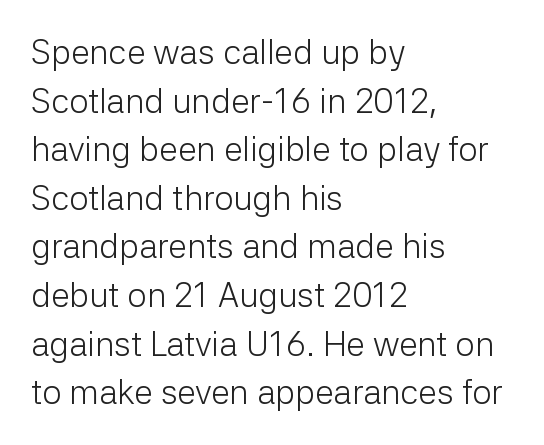
{"serif": "no", "italic": "no", "bold": "no", "weight": "light", "width": "normal", "stroke_contrast": "low", "x_height": "medium", "monospaced": "no", "underline": "no", "align": "left", "line_spacing": "normal", "line_spacing_ratio": 1.43, "letter_spacing": "normal", "letter_spacing_em": 0.0, "glyph_px": 34}
